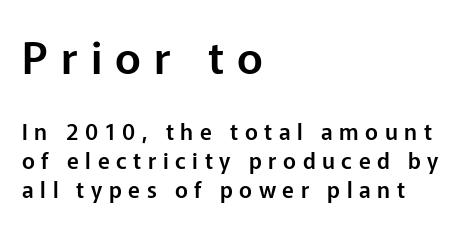
{"serif": "no", "italic": "no", "width": "normal", "stroke_contrast": "low", "x_height": "medium", "monospaced": "no", "underline": "no", "align": "left", "line_spacing": "normal", "line_spacing_ratio": 1.3, "letter_spacing": "wide", "letter_spacing_em": 0.3, "larger_block": "first", "size_ratio": 2.0, "glyph_px": 44}
